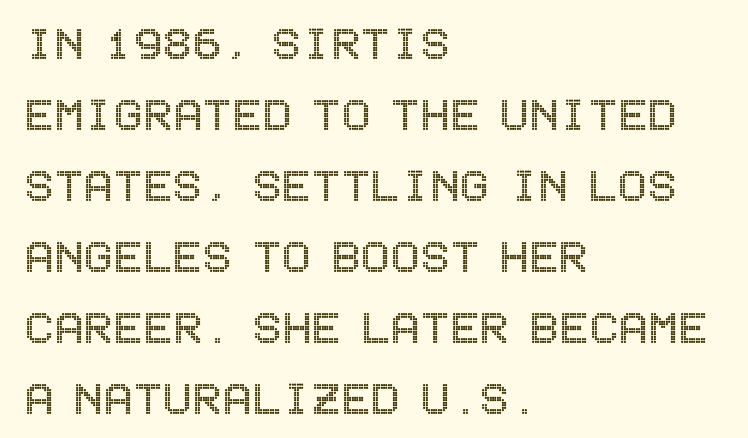
{"italic": "no", "width": "condensed", "x_height": "large", "underline": "no", "align": "left", "line_spacing": "normal", "line_spacing_ratio": 1.29, "letter_spacing": "normal", "letter_spacing_em": 0.0, "glyph_px": 55}
